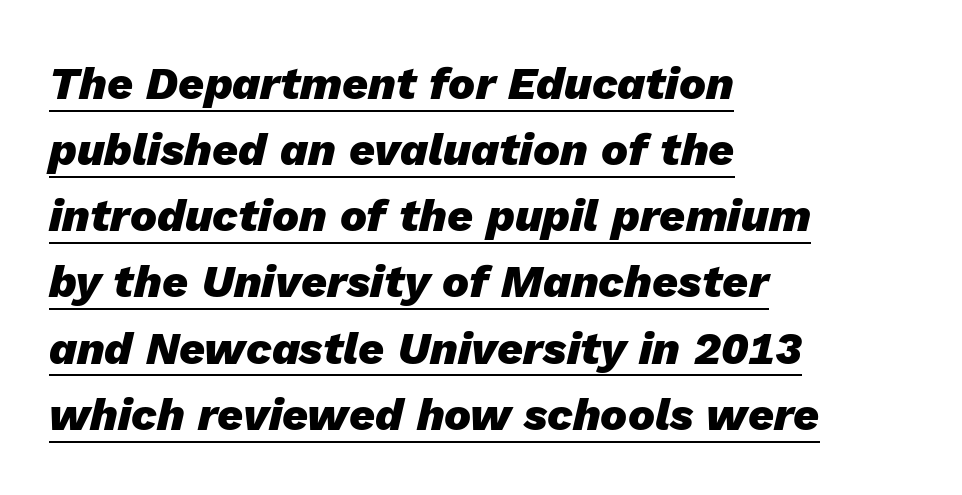
{"italic": "yes", "lean": "right", "slant_degrees": 13, "bold": "yes", "weight": "heavy", "width": "normal", "stroke_contrast": "low", "x_height": "medium", "monospaced": "no", "underline": "yes", "align": "left", "line_spacing": "normal", "line_spacing_ratio": 1.47, "letter_spacing": "normal", "letter_spacing_em": 0.0, "glyph_px": 45}
